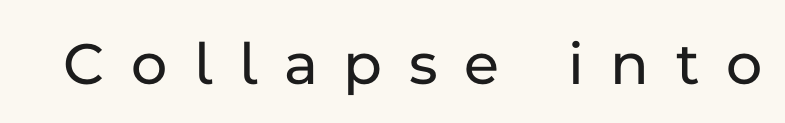
Observe the wide spacing: letters keep a clear distance from each other. The passage shown is typed in a proportional face where columns would drift. The letters stand upright; this is a roman face. Anything drawn beneath the words? Only blank space. Stroke terminals: plain, sans-serif.
